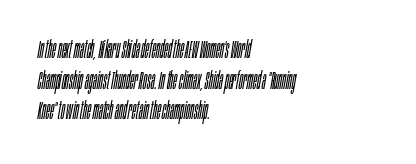
{"italic": "yes", "lean": "right", "slant_degrees": 10, "bold": "no", "underline": "no", "align": "left", "line_spacing": "normal", "line_spacing_ratio": 1.28, "letter_spacing": "normal", "letter_spacing_em": 0.0, "glyph_px": 24}
